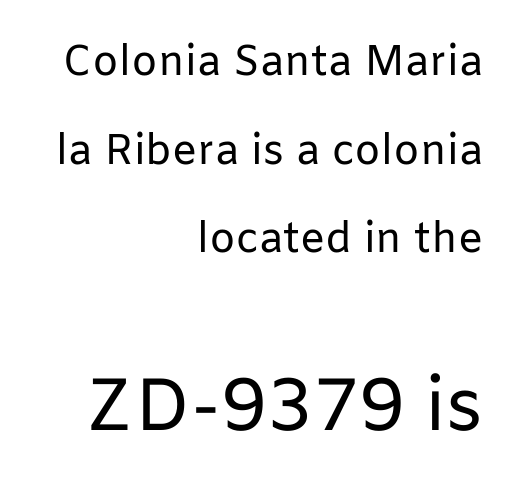
Q: Is the text bold? A: No.
Q: Is the text italic (slanted)? A: No, it is upright.
Q: Is the typeface a serif or a sans-serif typeface? A: Sans-serif.
Q: Is the text underlined? A: No.
Q: How is the paragraph aligned? A: Right-aligned.
Q: Is the spacing between letters normal or unusually wide? A: Normal.
Q: Is the spacing between lines tight, normal or loose? A: Loose.
Q: Which block of text is set in a larger size, the first (top) or the second (bottom)? A: The second (bottom) one.
Q: Width (condensed, normal, or wide)? A: Normal.
Q: Stroke contrast? A: Low.
Q: x-height? A: Medium.
Q: Monospaced? A: No.
